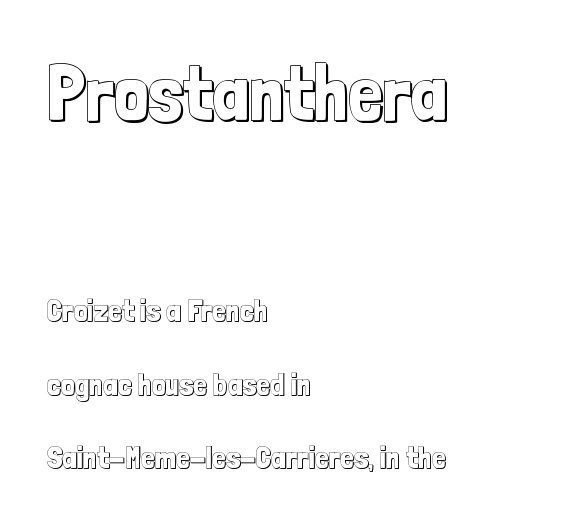
Q: Is the text italic (slanted)? A: No, it is upright.
Q: Is the text underlined? A: No.
Q: How is the paragraph aligned? A: Left-aligned.
Q: Is the spacing between letters normal or unusually wide? A: Normal.
Q: Is the spacing between lines tight, normal or loose? A: Loose.
Q: Which block of text is set in a larger size, the first (top) or the second (bottom)? A: The first (top) one.
Q: Width (condensed, normal, or wide)? A: Condensed.
Q: x-height? A: Medium.
Q: Monospaced? A: No.
